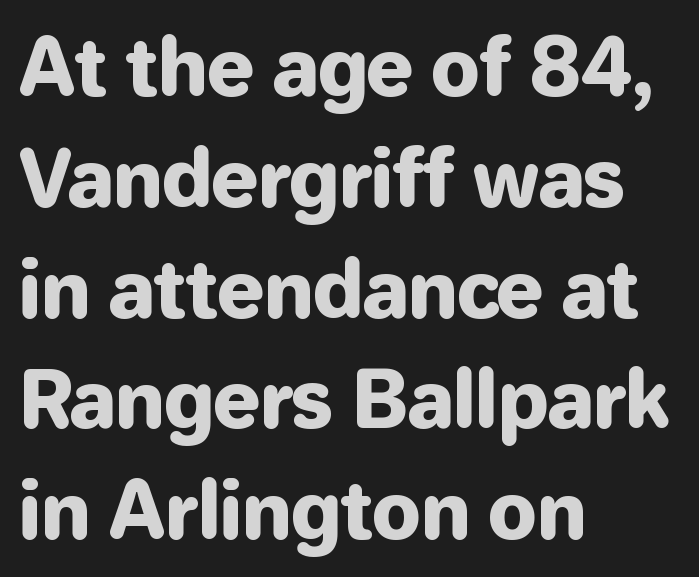
Glance below the letters and you will spot only blank space. Glyph-to-glyph distance matches everyday printed text. Typographically, this falls in the sans-serif category. This sample is left-justified, so line endings fall wherever the words run out. In terms of posture, this sample is upright. These lines are rendered in a variable-pitch font.
